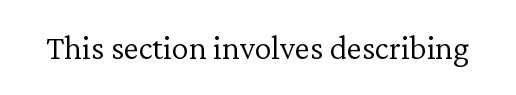
{"serif": "yes", "italic": "no", "bold": "no", "weight": "light", "width": "normal", "stroke_contrast": "low", "x_height": "medium", "monospaced": "no", "underline": "no", "letter_spacing": "normal", "letter_spacing_em": 0.0, "glyph_px": 34}
